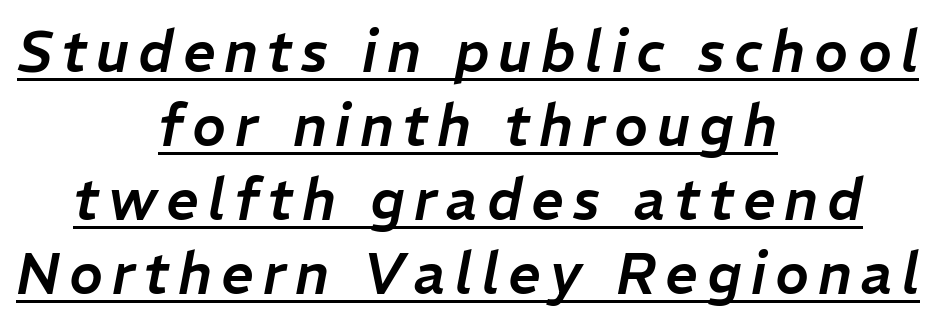
Compared with typical paragraphs, the rows here are spaced about the same. The passage shown leans; its letterforms are oblique. Quick note: underline on. Character widths vary here, with narrow letters taking less room than wide ones. Every row of glyphs is offset so its center matches the block's center.
